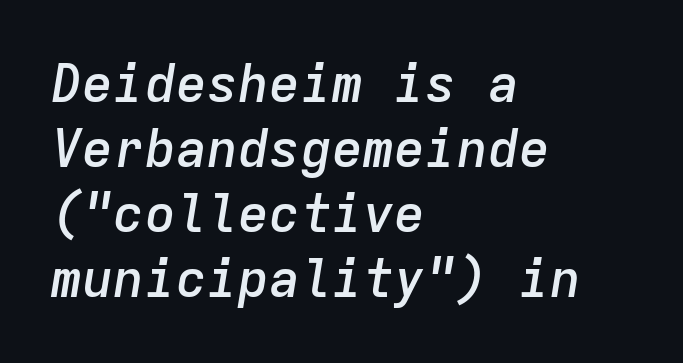
Q: Is the text bold? A: Semi-bold.
Q: Is the text italic (slanted)? A: Yes, it leans right by about 9 degrees.
Q: Is the text underlined? A: No.
Q: How is the paragraph aligned? A: Left-aligned.
Q: Is the spacing between letters normal or unusually wide? A: Normal.
Q: Is the spacing between lines tight, normal or loose? A: Normal.
Q: Width (condensed, normal, or wide)? A: Normal.
Q: Stroke contrast? A: Low.
Q: x-height? A: Medium.
Q: Monospaced? A: Yes.
